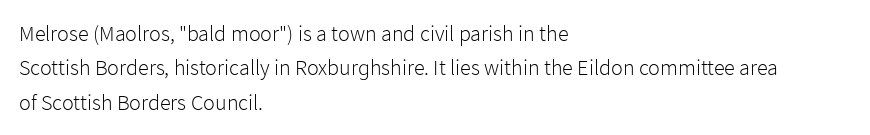
Q: Is the text bold? A: No.
Q: Is the text italic (slanted)? A: No, it is upright.
Q: Is the text underlined? A: No.
Q: How is the paragraph aligned? A: Left-aligned.
Q: Is the spacing between letters normal or unusually wide? A: Normal.
Q: Is the spacing between lines tight, normal or loose? A: Normal.
